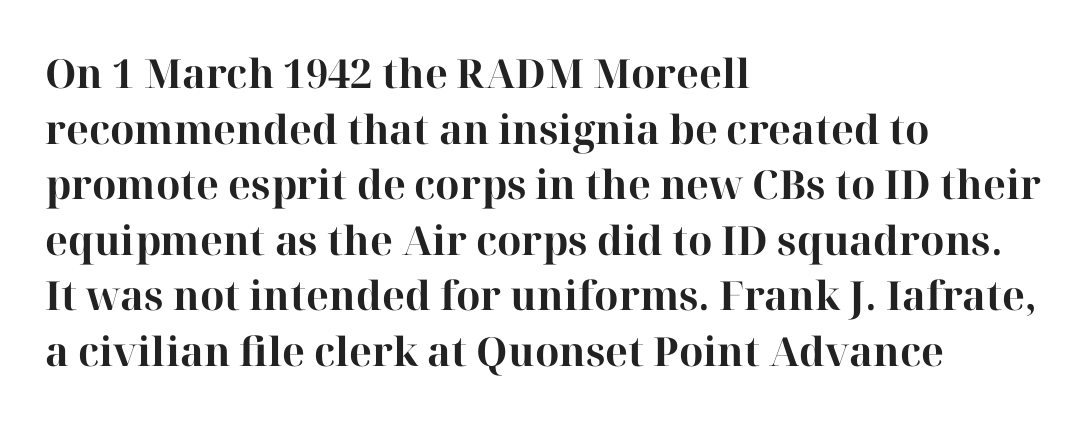
The image shows 40 px bold serif type, upright; set left-aligned, normal line spacing (1.39x), normal letter spacing, not underlined; high stroke contrast and a medium x-height.
